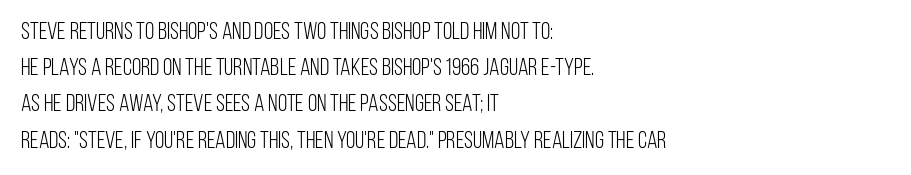
Q: Is the text bold? A: No.
Q: Is the text italic (slanted)? A: No, it is upright.
Q: Is the text underlined? A: No.
Q: How is the paragraph aligned? A: Left-aligned.
Q: Is the spacing between letters normal or unusually wide? A: Normal.
Q: Is the spacing between lines tight, normal or loose? A: Normal.
